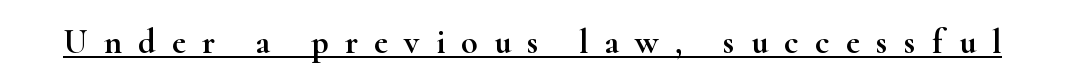
{"serif": "yes", "italic": "no", "width": "wide", "stroke_contrast": "high", "x_height": "small", "monospaced": "no", "underline": "yes", "letter_spacing": "wide", "letter_spacing_em": 0.48, "glyph_px": 34}
